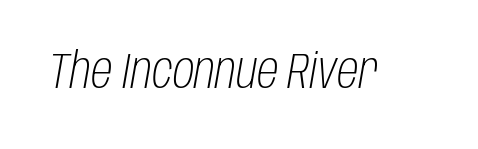
The passage shown is typed in a proportional face where columns would drift. Italic? Definitely — the glyphs are oblique. The foot of each line stays bare and open. The strokes are not fattened; the text isn't bold. Spacing between characters is what you'd get straight out of the box.
